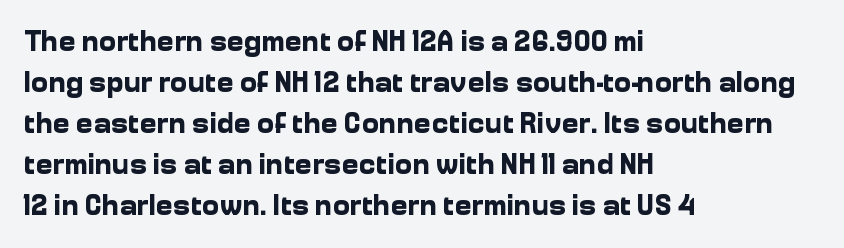
The image shows 29 px bold sans-serif type, upright; set left-aligned, normal line spacing (1.41x), normal letter spacing, not underlined; low stroke contrast and a medium x-height.
